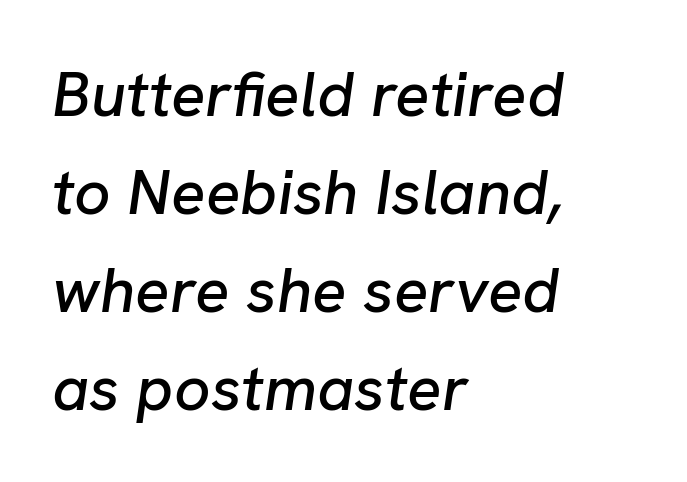
Q: Is the text italic (slanted)? A: Yes, it leans right by about 8 degrees.
Q: Is the text underlined? A: No.
Q: How is the paragraph aligned? A: Left-aligned.
Q: Is the spacing between letters normal or unusually wide? A: Normal.
Q: Is the spacing between lines tight, normal or loose? A: Normal.
Q: Width (condensed, normal, or wide)? A: Normal.
Q: Stroke contrast? A: Low.
Q: x-height? A: Medium.
Q: Monospaced? A: No.
